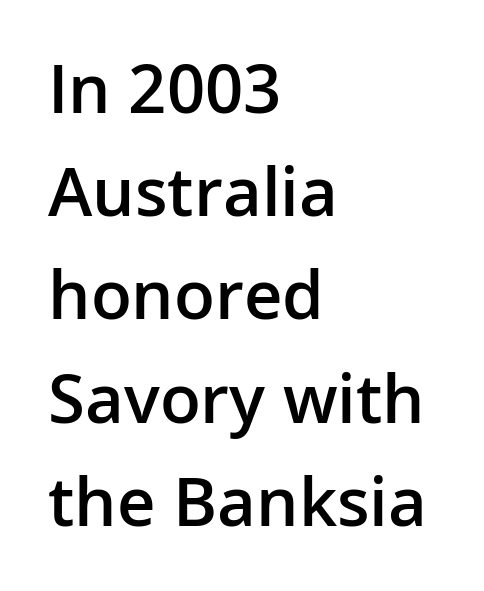
These lines sit exactly where default settings would place them. Typographically, this falls in the sans-serif category. The letterforms sit shoulder to shoulder at normal distance. Each letter keeps its own natural width here, so spacing adapts to shape.
